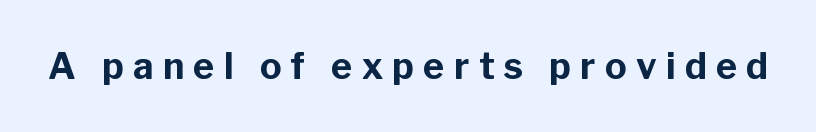
The image shows 36 px bold sans-serif type, upright; set unusually wide letter spacing (+0.26 em), not underlined; low stroke contrast and a medium x-height.
